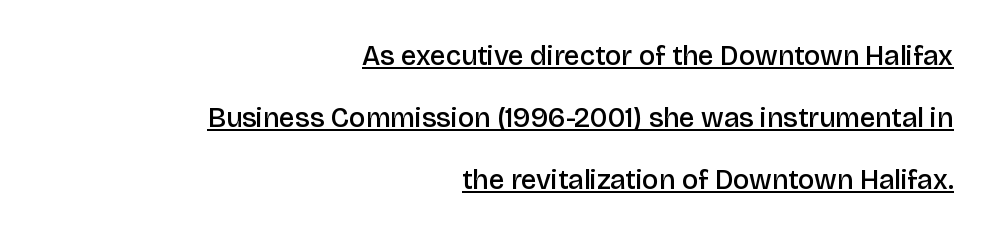
This is underlined copy, the kind a proofreader might mark for attention. These lines stack with their right ends in a neat column. Every letter is mildly thick-stroked: semibold rather than bold. Widely set lines give the paragraph a tall, airy silhouette. Spacing verdict: proportional, widths tailored to each character. A typesetter would mark this as roman, not italic.
